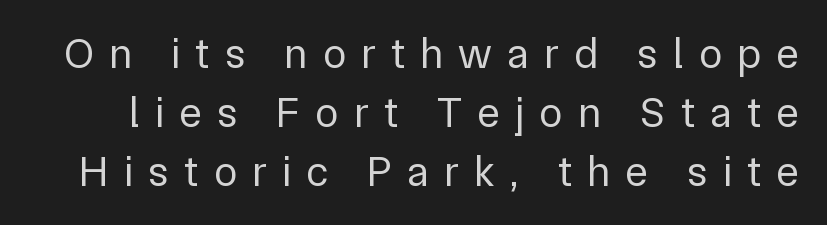
Underline: absent. Style check: upright. This rendering widens character spacing well past its baseline value. Whoever set this chose a conventional vertical rhythm.
